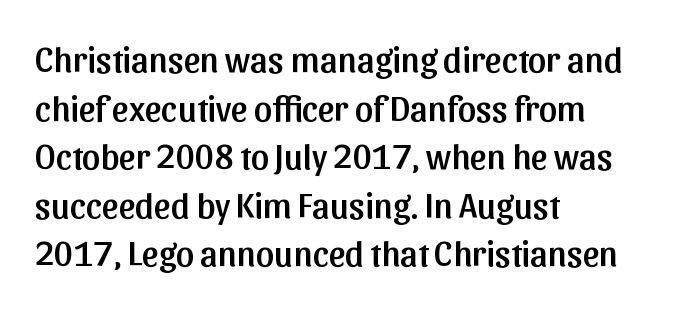
{"serif": "no", "italic": "no", "width": "normal", "stroke_contrast": "low", "x_height": "medium", "monospaced": "no", "underline": "no", "align": "left", "line_spacing": "normal", "line_spacing_ratio": 1.35, "letter_spacing": "normal", "letter_spacing_em": 0.0, "glyph_px": 36}
